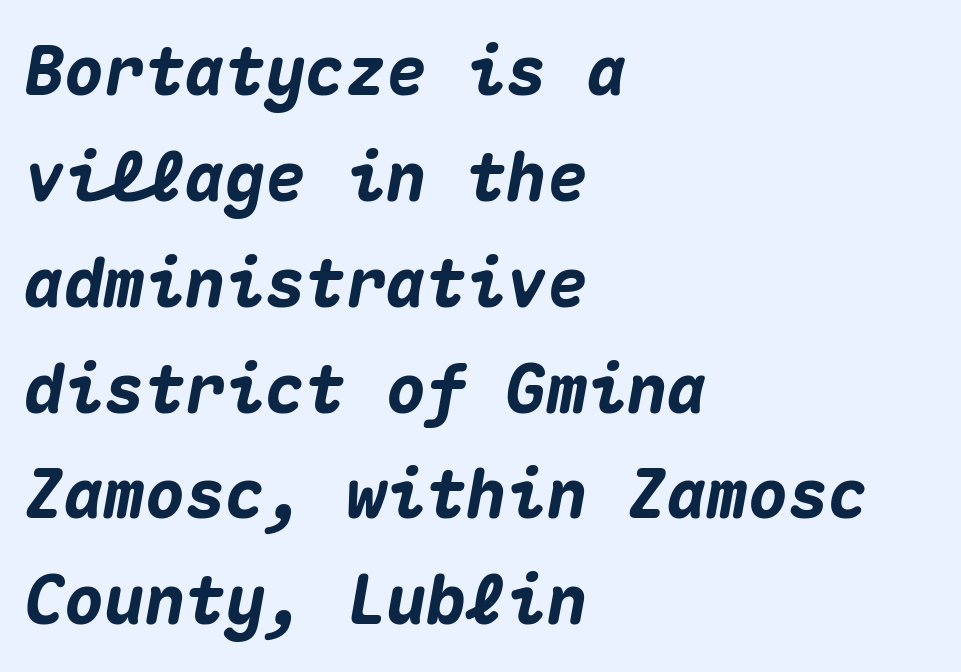
{"italic": "yes", "lean": "right", "slant_degrees": 10, "bold": "yes", "weight": "heavy", "width": "normal", "stroke_contrast": "medium", "x_height": "medium", "monospaced": "yes", "underline": "no", "align": "left", "line_spacing": "normal", "line_spacing_ratio": 1.58, "letter_spacing": "normal", "letter_spacing_em": 0.0, "glyph_px": 67}
